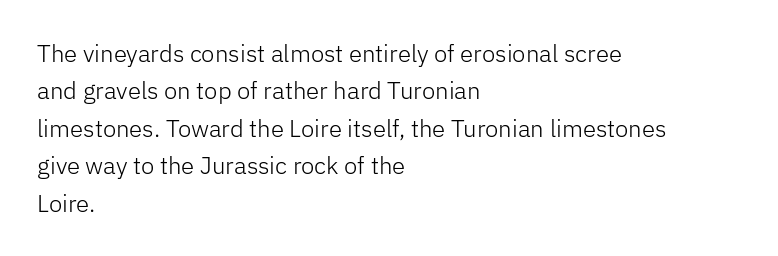
Evenly set lines give the paragraph a standard silhouette. Here the glyphs are tracked normally, forming tight word shapes. Rule under the text: the space is simply empty. Italic? Not at all — the glyphs are vertical. These glyphs show unthickened strokes, regular width or finer.
